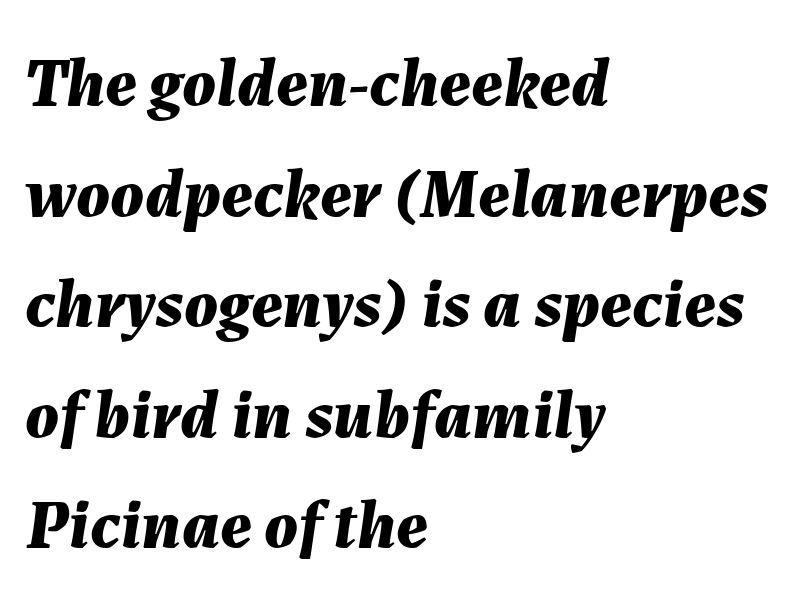
The image shows 70 px bold type, italic (leaning right); set left-aligned, normal line spacing (1.58x), normal letter spacing, not underlined; medium stroke contrast and a medium x-height.
